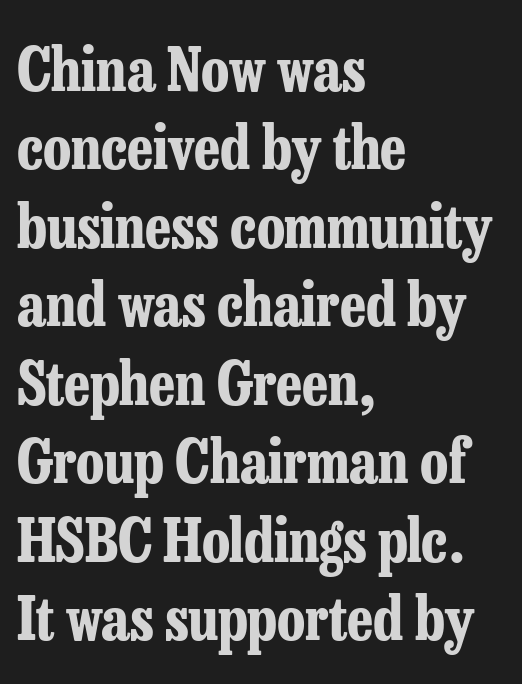
Q: Is the text bold? A: Yes.
Q: Is the text italic (slanted)? A: No, it is upright.
Q: Is the typeface a serif or a sans-serif typeface? A: Serif.
Q: Is the text underlined? A: No.
Q: How is the paragraph aligned? A: Left-aligned.
Q: Is the spacing between letters normal or unusually wide? A: Normal.
Q: Is the spacing between lines tight, normal or loose? A: Normal.
Q: Width (condensed, normal, or wide)? A: Condensed.
Q: Stroke contrast? A: Low.
Q: x-height? A: Medium.
Q: Monospaced? A: No.
